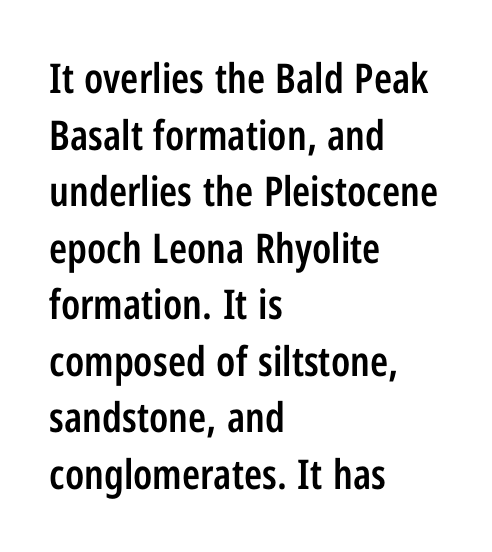
Think of a printed novel: that variable character pitch is what you see here. Honestly, there is no underline to notice here at all. The characters display no serif detailing; their extremities are plain. These lines are set flush left with a ragged right edge. This is roman type, the default non-slanted kind. Horizontal bands of white between lines are of average thickness.
